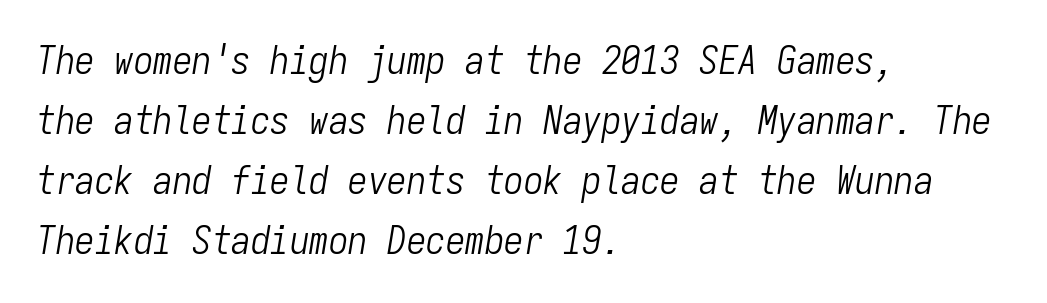
The gap between lines stays unmarked. The letters march in equal steps, a hallmark of fixed-pitch type. The block of text has a typical density, with ordinary space between rows. The type is set solid horizontally, with unmodified tracking. Tall strokes in this sample are angled rather than plumb. Weight: not bold — regular or lighter.
